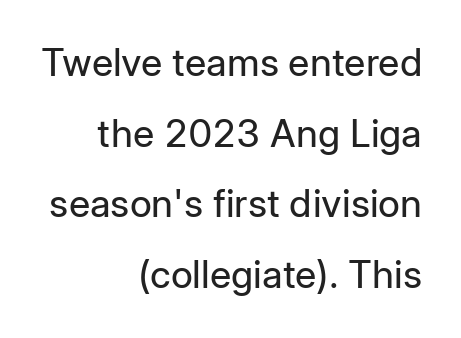
Upright lettering throughout. This sample has the flowing, uneven cadence of proportional lettering. The line texture is even and compact thanks to regular tracking. The typesetter chose a ragged-left arrangement here. Heaviness? Minimal to ordinary, like unemphasized prose. The type family on display is of the sans-serif kind.
